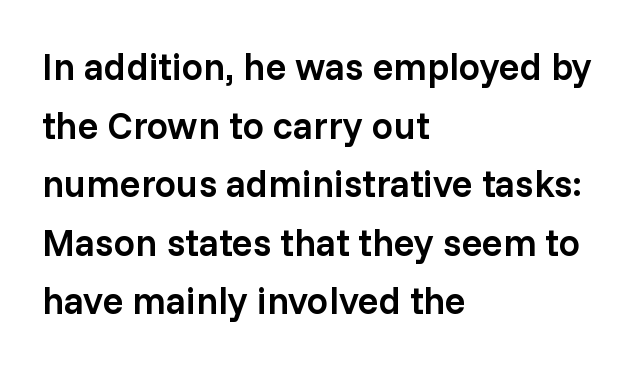
{"serif": "no", "italic": "no", "bold": "semi", "weight": "semibold", "width": "normal", "stroke_contrast": "low", "x_height": "medium", "monospaced": "no", "underline": "no", "align": "left", "line_spacing": "normal", "line_spacing_ratio": 1.54, "letter_spacing": "normal", "letter_spacing_em": 0.0, "glyph_px": 38}
